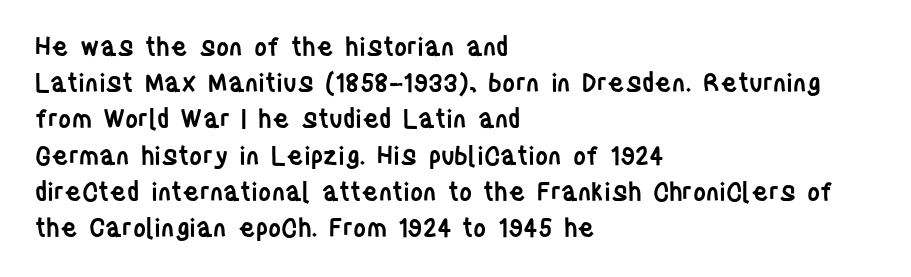
The image shows 25 px text type, upright; set left-aligned, normal line spacing (1.45x), normal letter spacing, not underlined.
